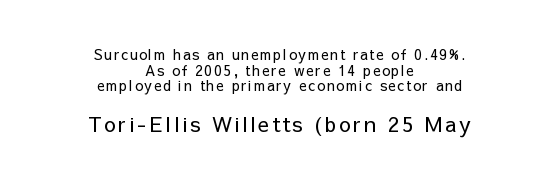
Q: Is the text bold? A: No.
Q: Is the text italic (slanted)? A: No, it is upright.
Q: Is the text underlined? A: No.
Q: How is the paragraph aligned? A: Centered.
Q: Is the spacing between lines tight, normal or loose? A: Tight.
Q: Which block of text is set in a larger size, the first (top) or the second (bottom)? A: The second (bottom) one.
